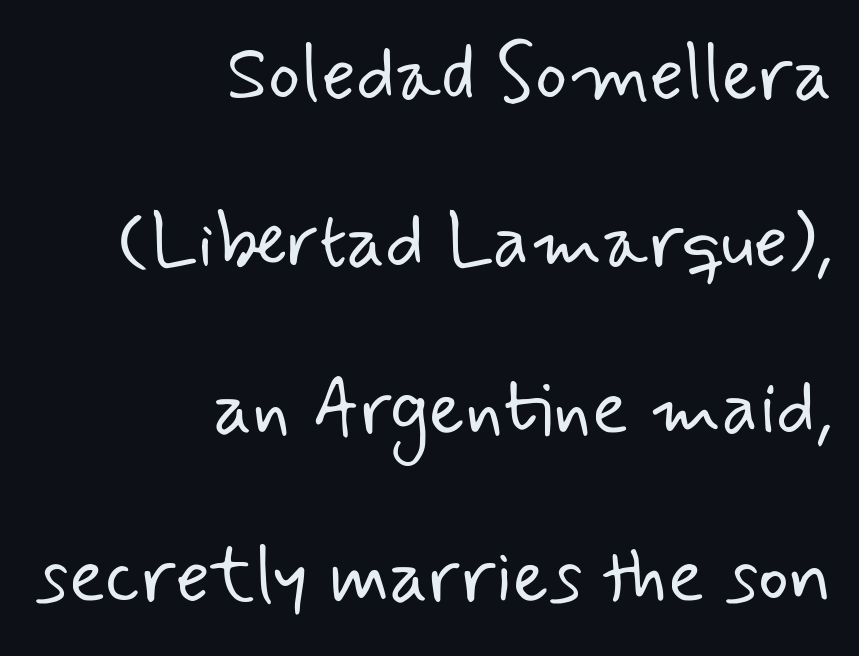
Spacing between characters is what you'd get straight out of the box. Rule under the text: the space is simply empty. Note the varied advance widths — an 'i' is clearly narrower than an 'm'. Think standard paragraph weight, or any step lighter than that. You could fit nearly another row in the gap between these rows. To sum up the face: it is a sans, with no serifs.
